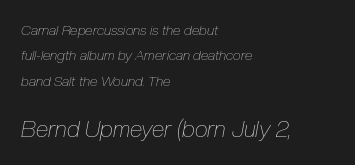
The image shows 23 px text type, italic (leaning right); set left-aligned, line spacing 1.81x, normal letter spacing, not underlined; the second (bottom) block is 1.64x larger.
